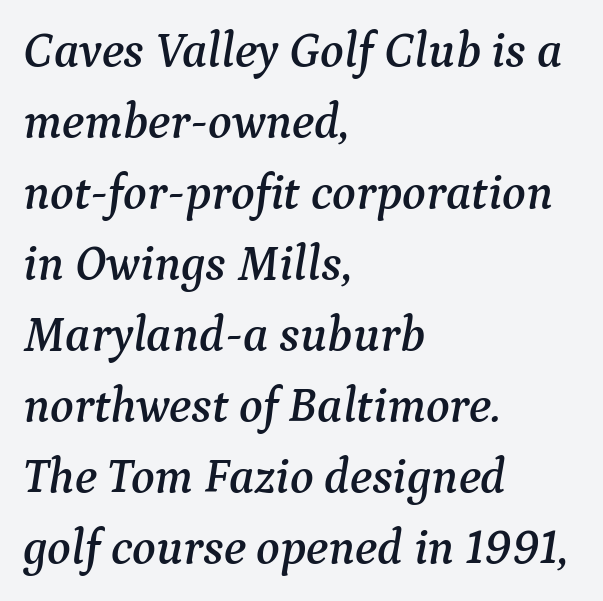
The image shows 49 px serif type, italic (leaning right); set left-aligned, normal line spacing (1.45x), normal letter spacing, not underlined; medium stroke contrast and a medium x-height.
